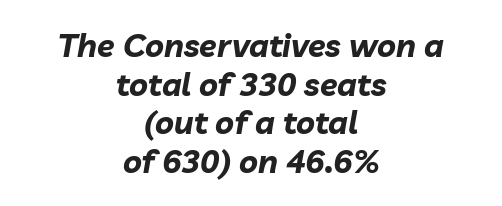
{"italic": "yes", "lean": "right", "slant_degrees": 10, "bold": "yes", "weight": "bold", "width": "normal", "stroke_contrast": "low", "x_height": "medium", "monospaced": "no", "underline": "no", "align": "center", "line_spacing_ratio": 1.21, "letter_spacing": "normal", "letter_spacing_em": 0.0, "glyph_px": 32}
